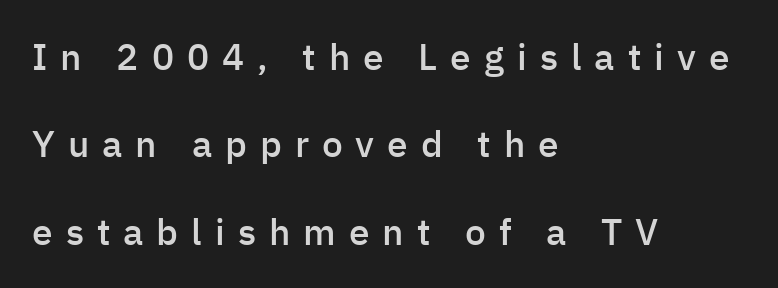
This sample has the flowing, uneven cadence of proportional lettering. Line spacing here is loose. Tall strokes in this sample are plumb rather than angled. Nothing sits at the stroke ends, so this counts as sans-serif. Each word looks stretched out because of the extra space between its letters. Semibold letterforms, between regular and bold.
